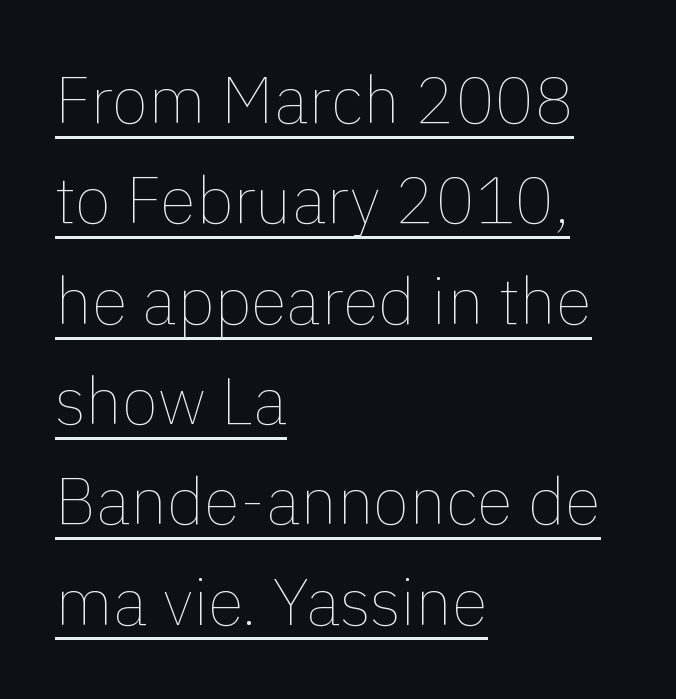
Is the block centered? No — it sits flush against the left margin. The weight tops out at a normal text grade. Short note: letters normally spaced. Successive baselines arrive at the customary interval.
